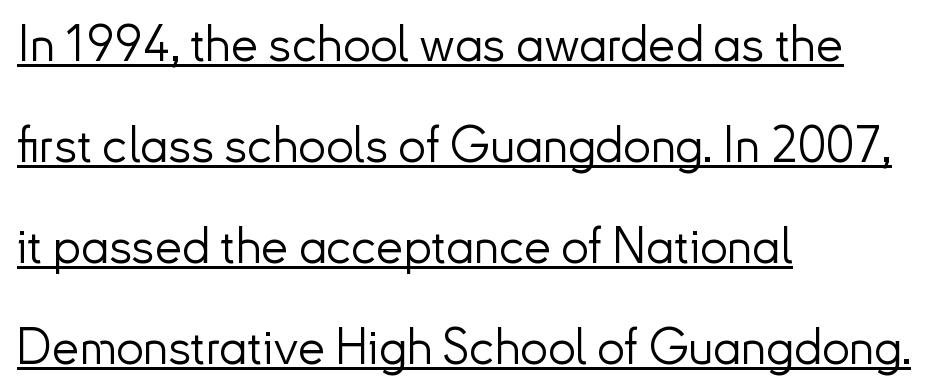
{"serif": "no", "italic": "no", "bold": "no", "weight": "light", "width": "normal", "stroke_contrast": "low", "x_height": "small", "monospaced": "no", "underline": "yes", "align": "left", "line_spacing": "loose", "line_spacing_ratio": 2.06, "letter_spacing": "normal", "letter_spacing_em": 0.0, "glyph_px": 49}
